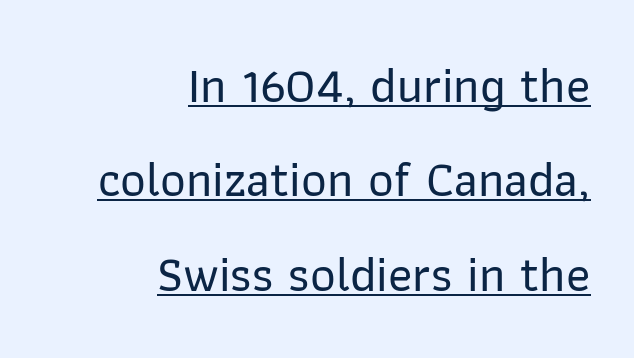
Q: Is the text italic (slanted)? A: No, it is upright.
Q: Is the typeface a serif or a sans-serif typeface? A: Sans-serif.
Q: Is the text underlined? A: Yes.
Q: How is the paragraph aligned? A: Right-aligned.
Q: Is the spacing between letters normal or unusually wide? A: Normal.
Q: Width (condensed, normal, or wide)? A: Normal.
Q: Stroke contrast? A: Low.
Q: x-height? A: Medium.
Q: Monospaced? A: No.
